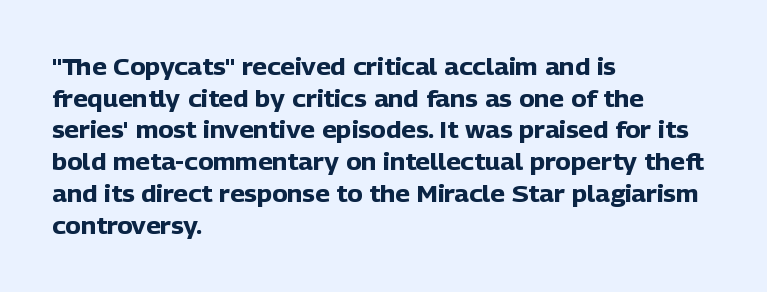
{"italic": "no", "bold": "yes", "underline": "no", "align": "left", "line_spacing": "normal", "line_spacing_ratio": 1.38, "letter_spacing": "normal", "letter_spacing_em": 0.0, "glyph_px": 23}
